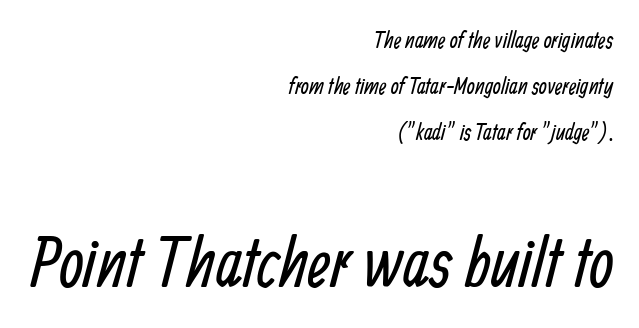
The image shows 70 px regular-weight, condensed sans-serif type; set right-aligned, loose line spacing (2.01x), normal letter spacing, not underlined; the second (bottom) block is 3.04x larger; low stroke contrast and a medium x-height.
